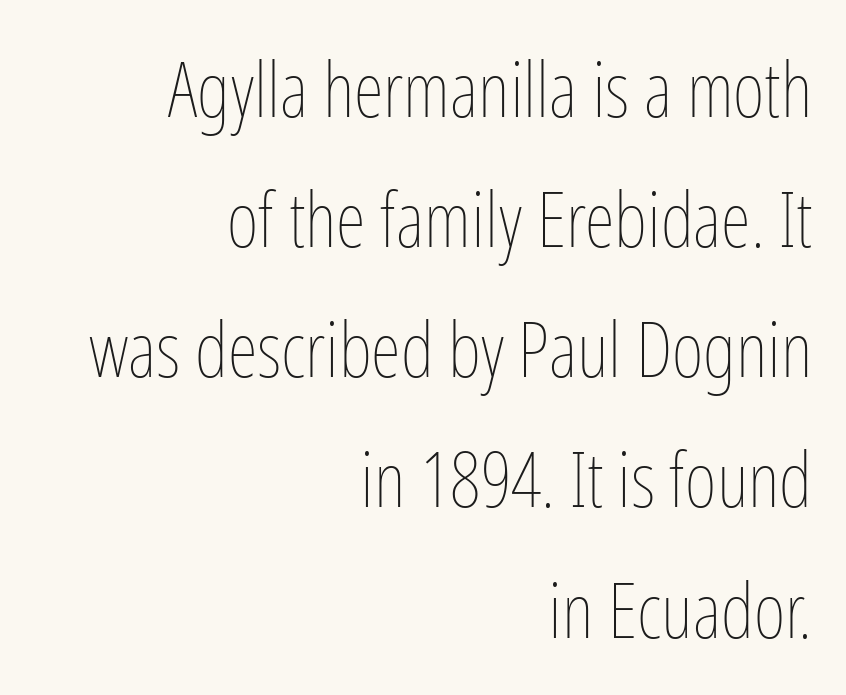
The image shows 77 px thin, condensed type, upright; set right-aligned, normal line spacing (1.69x), normal letter spacing, not underlined; low stroke contrast and a medium x-height.
